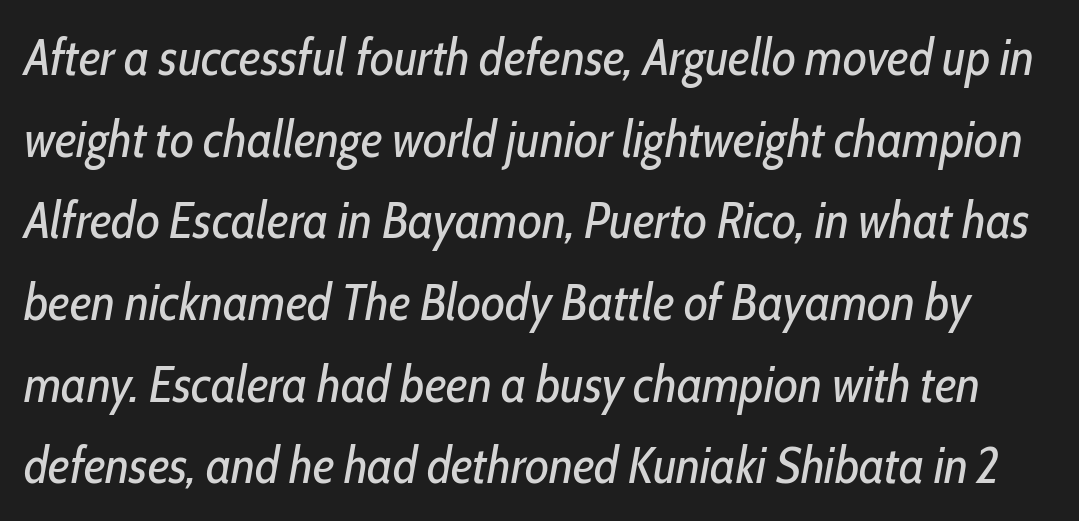
{"italic": "yes", "lean": "right", "slant_degrees": 10, "bold": "no", "weight": "regular", "width": "condensed", "stroke_contrast": "low", "x_height": "medium", "monospaced": "no", "underline": "no", "line_spacing": "normal", "line_spacing_ratio": 1.57, "letter_spacing": "normal", "letter_spacing_em": 0.0, "glyph_px": 52}
